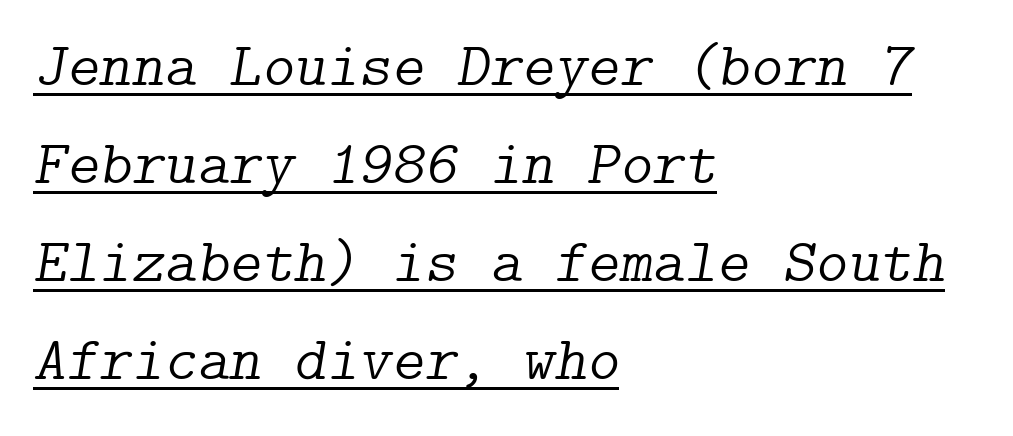
Caption: lettering with a line underneath. Honestly, the letter spacing is just normal — you wouldn't notice it. Unlike a clean sans, this face finishes its strokes with serifs. Horizontal alignment here is leftward, the default for most running prose. The lines sit at an ordinary, default distance from one another. The letters are slanted; this is an italic face.
